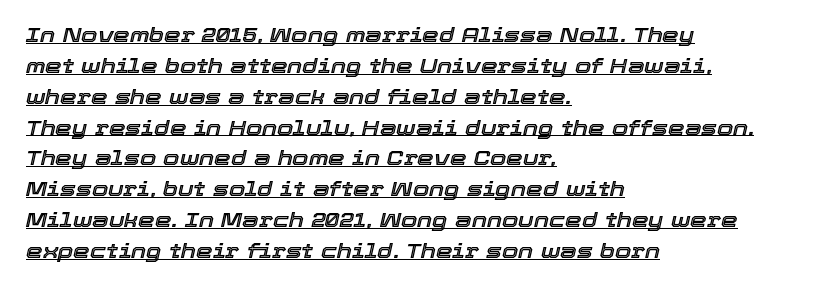
{"italic": "yes", "lean": "right", "slant_degrees": 12, "underline": "yes", "align": "left", "line_spacing": "normal", "line_spacing_ratio": 1.47, "letter_spacing": "normal", "letter_spacing_em": 0.0, "glyph_px": 21}
